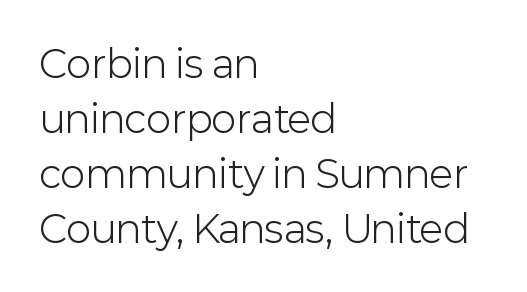
Font category for this specimen: sans-serif. Letter spacing: default. Casual observation: everything's shoved over to the left. This reads as an unemphasized weight, regular at the heaviest.
